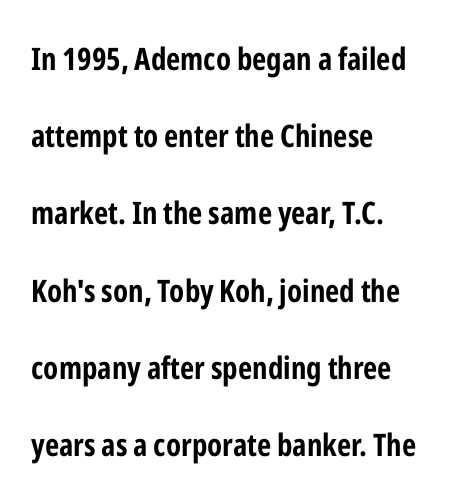
{"serif": "no", "italic": "no", "bold": "yes", "weight": "bold", "width": "condensed", "stroke_contrast": "low", "x_height": "medium", "monospaced": "no", "underline": "no", "align": "left", "line_spacing": "loose", "line_spacing_ratio": 2.49, "letter_spacing": "normal", "letter_spacing_em": 0.0, "glyph_px": 31}
